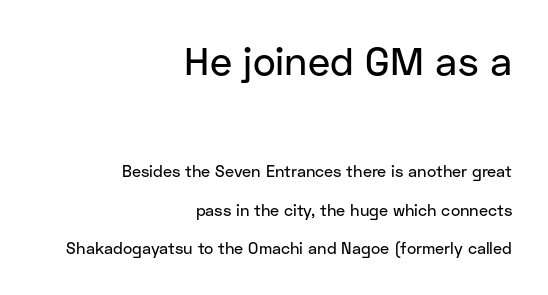
Q: Is the text italic (slanted)? A: No, it is upright.
Q: Is the typeface a serif or a sans-serif typeface? A: Sans-serif.
Q: Is the text underlined? A: No.
Q: How is the paragraph aligned? A: Right-aligned.
Q: Is the spacing between letters normal or unusually wide? A: Normal.
Q: Is the spacing between lines tight, normal or loose? A: Loose.
Q: Which block of text is set in a larger size, the first (top) or the second (bottom)? A: The first (top) one.
Q: Width (condensed, normal, or wide)? A: Normal.
Q: Stroke contrast? A: Low.
Q: x-height? A: Medium.
Q: Monospaced? A: No.
